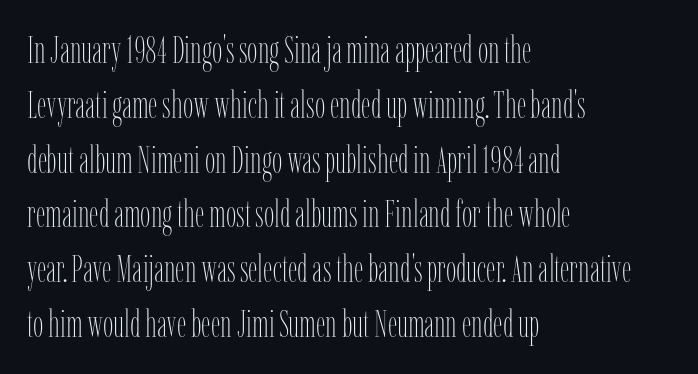
The image shows 37 px thin, condensed type, upright; set left-aligned, normal line spacing (1.48x), normal letter spacing, not underlined; low stroke contrast and a medium x-height.
